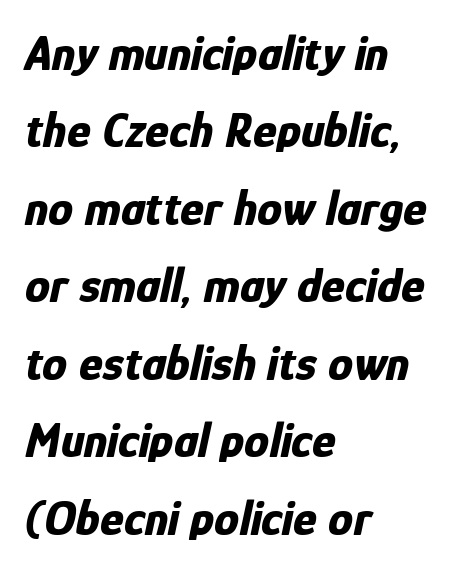
Note the varied advance widths — an 'i' is clearly narrower than an 'm'. You can tell it's italic because the verticals aren't actually vertical. Reading down the column, the eye jumps a familiar distance to each next line. The compositor pushed each line to the left boundary. The type is set solid horizontally, with unmodified tracking.
